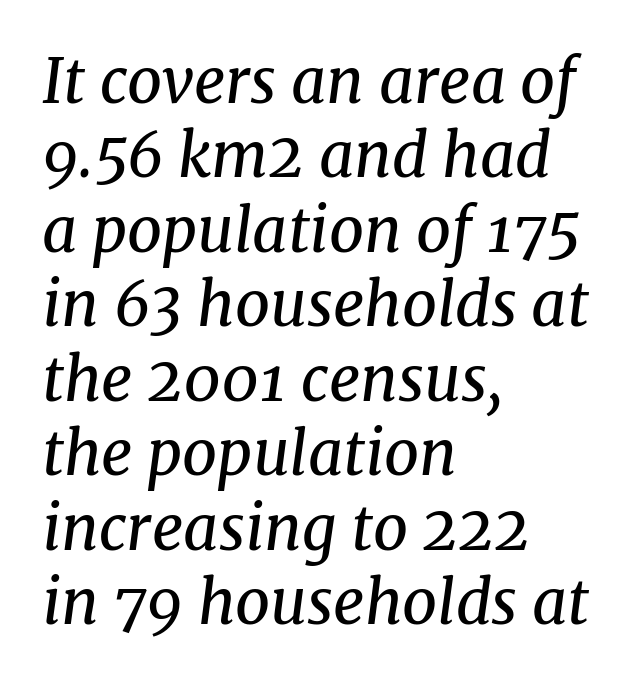
The image shows 61 px regular-weight serif type, italic (leaning right); set left-aligned, line spacing 1.22x, normal letter spacing, not underlined; medium stroke contrast and a medium x-height.
